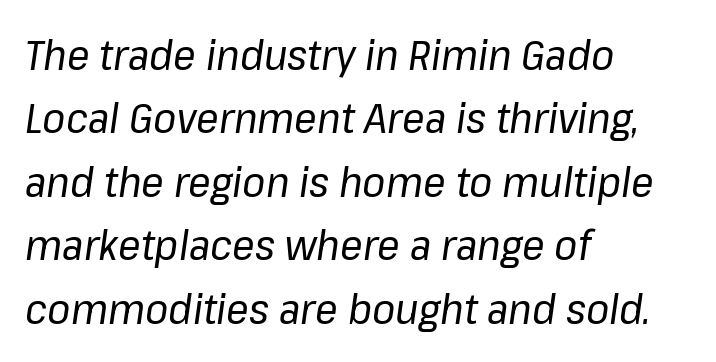
You could call the tracking neutral — neither tight nor loose. The letters look calm and open, with moderate or lighter stems. Check the space under the baseline: it is left empty. Each new line begins a customary step beneath the previous one.
